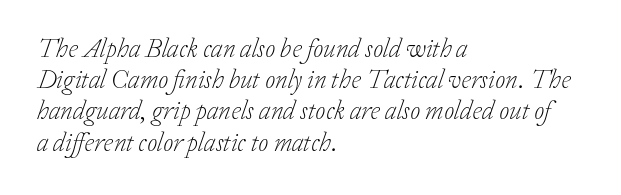
The text carries the slant typical of an italic or oblique font. What stands out about the letter spacing? Nothing — it is the standard amount. Descenders hang freely into open space. Short and long lines alike share a common starting point at left.
